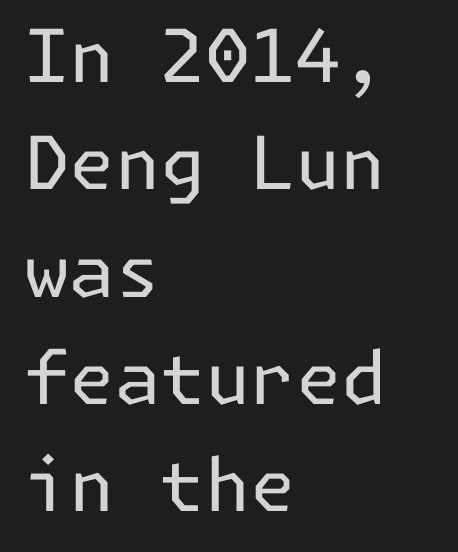
{"serif": "no", "italic": "no", "bold": "no", "weight": "regular", "width": "normal", "stroke_contrast": "low", "x_height": "medium", "underline": "no", "align": "left", "line_spacing": "normal", "line_spacing_ratio": 1.47, "letter_spacing": "normal", "letter_spacing_em": 0.0, "glyph_px": 73}
